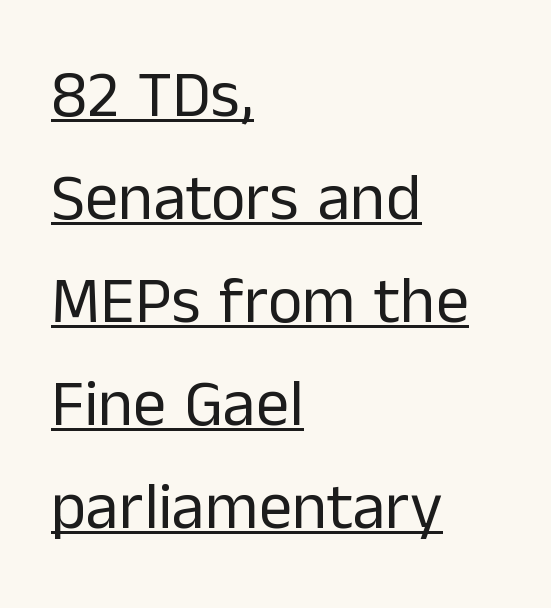
Q: Is the text bold? A: No.
Q: Is the text italic (slanted)? A: No, it is upright.
Q: Is the typeface a serif or a sans-serif typeface? A: Sans-serif.
Q: Is the text underlined? A: Yes.
Q: How is the paragraph aligned? A: Left-aligned.
Q: Is the spacing between letters normal or unusually wide? A: Normal.
Q: Is the spacing between lines tight, normal or loose? A: Normal.
Q: Width (condensed, normal, or wide)? A: Normal.
Q: Stroke contrast? A: Low.
Q: x-height? A: Medium.
Q: Monospaced? A: No.
